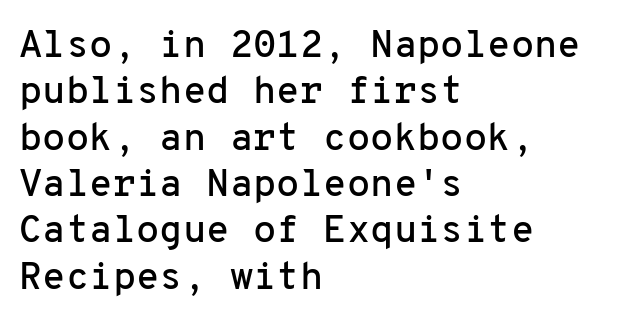
The image shows 38 px sans-serif type, upright, monospaced; set left-aligned, line spacing 1.22x, normal letter spacing, not underlined; low stroke contrast and a medium x-height.
